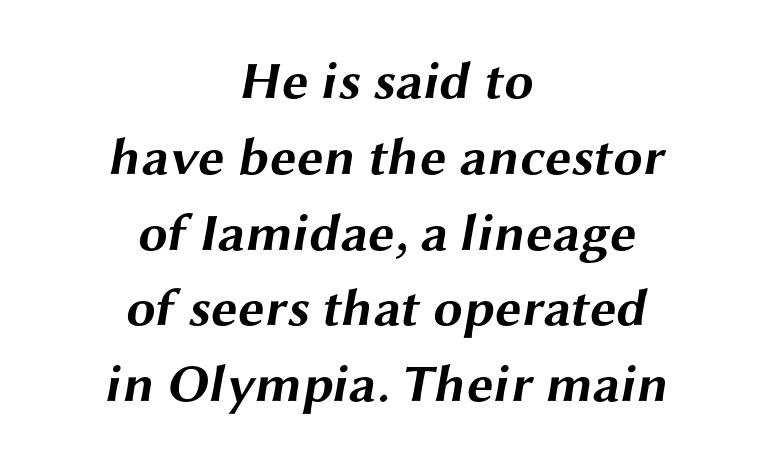
The rendering positions every line midway between the sides. What weight is shown? A full bold with thick strokes. Each letter keeps its own natural width here, so spacing adapts to shape. Note: no serifs on the glyphs. Decoration check: the copy has no underline.
